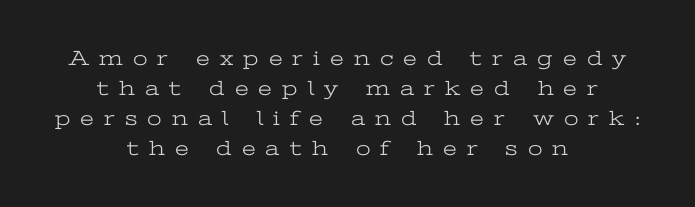
{"italic": "no", "bold": "no", "underline": "no", "align": "center", "line_spacing": "normal", "line_spacing_ratio": 1.43, "letter_spacing": "wide", "letter_spacing_em": 0.48, "glyph_px": 21}
